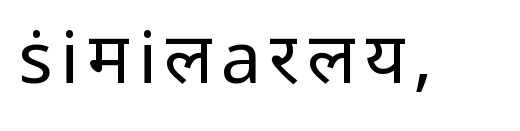
Q: Is the text bold? A: No.
Q: Is the text italic (slanted)? A: No, it is upright.
Q: Is the typeface a serif or a sans-serif typeface? A: Sans-serif.
Q: Is the text underlined? A: No.
Q: Width (condensed, normal, or wide)? A: Normal.
Q: Stroke contrast? A: Low.
Q: x-height? A: Medium.
Q: Monospaced? A: No.
